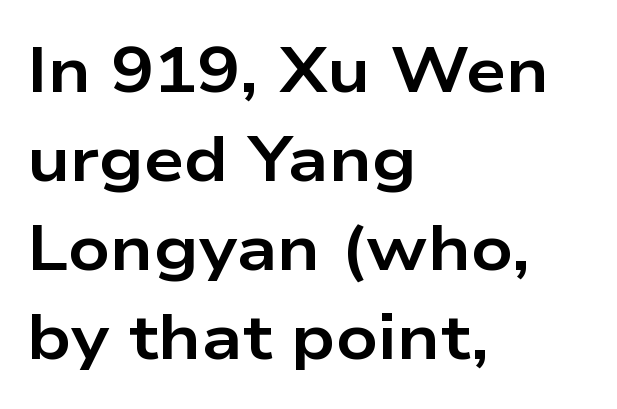
Q: Is the text bold? A: Yes.
Q: Is the text italic (slanted)? A: No, it is upright.
Q: Is the typeface a serif or a sans-serif typeface? A: Sans-serif.
Q: Is the text underlined? A: No.
Q: How is the paragraph aligned? A: Left-aligned.
Q: Is the spacing between letters normal or unusually wide? A: Normal.
Q: Is the spacing between lines tight, normal or loose? A: Normal.
Q: Width (condensed, normal, or wide)? A: Wide.
Q: Stroke contrast? A: Low.
Q: x-height? A: Medium.
Q: Monospaced? A: No.
